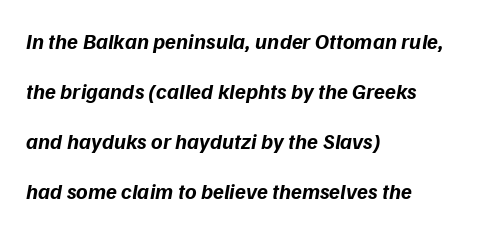
Q: Is the text bold? A: Yes.
Q: Is the text italic (slanted)? A: Yes, it leans right by about 9 degrees.
Q: Is the text underlined? A: No.
Q: How is the paragraph aligned? A: Left-aligned.
Q: Is the spacing between letters normal or unusually wide? A: Normal.
Q: Is the spacing between lines tight, normal or loose? A: Loose.
